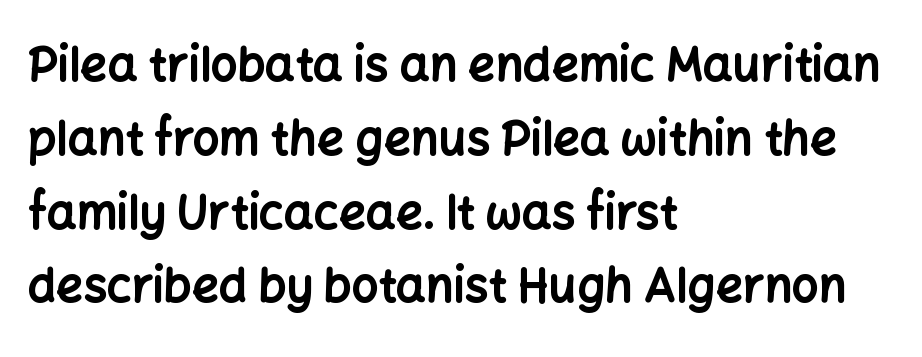
The image shows 47 px bold sans-serif type, upright; set left-aligned, normal line spacing (1.57x), normal letter spacing, not underlined; low stroke contrast and a medium x-height.
